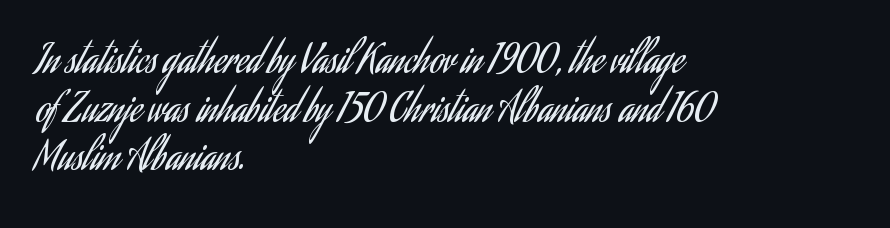
Q: Is the text bold? A: No.
Q: Is the text italic (slanted)? A: Yes.
Q: Is the typeface a serif or a sans-serif typeface? A: Sans-serif.
Q: Is the text underlined? A: No.
Q: How is the paragraph aligned? A: Left-aligned.
Q: Is the spacing between letters normal or unusually wide? A: Normal.
Q: Is the spacing between lines tight, normal or loose? A: Normal.
Q: Width (condensed, normal, or wide)? A: Condensed.
Q: Stroke contrast? A: Low.
Q: x-height? A: Small.
Q: Monospaced? A: No.
